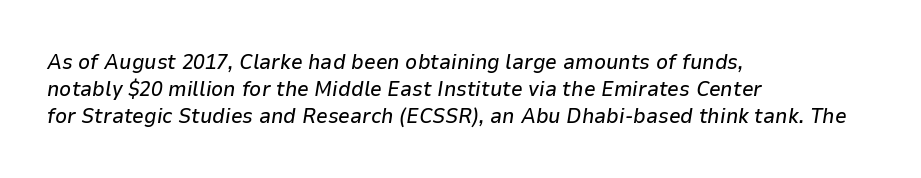
Q: Is the text italic (slanted)? A: Yes, it leans right by about 9 degrees.
Q: Is the text underlined? A: No.
Q: How is the paragraph aligned? A: Left-aligned.
Q: Is the spacing between letters normal or unusually wide? A: Normal.
Q: Is the spacing between lines tight, normal or loose? A: Normal.
